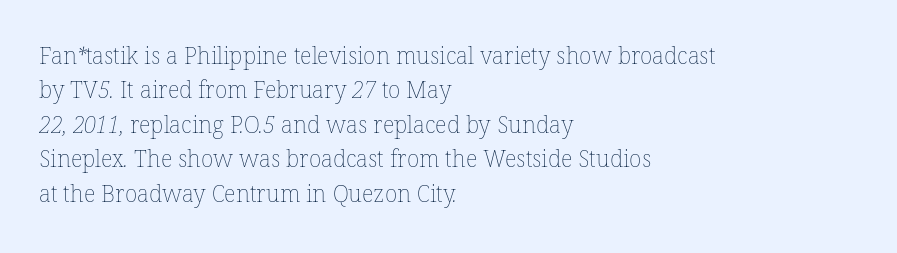
The image shows 23 px text type; set left-aligned, normal line spacing (1.5x), normal letter spacing, not underlined.
